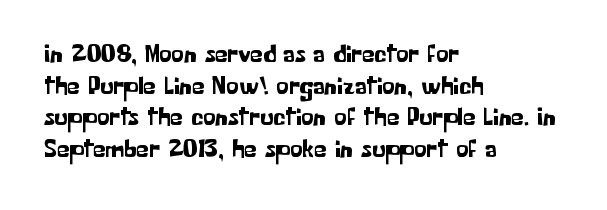
The rows are spaced the way most documents space them. No extra tracking has been applied to these lines. Which margin do the lines hug? The left one — the right edge is uneven. The gap between lines stays unmarked. If you drew a line through each stem, it would be perfectly vertical.
